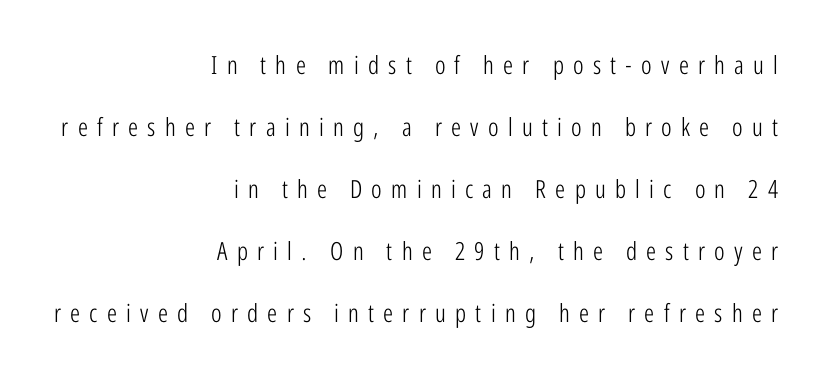
{"italic": "no", "bold": "no", "underline": "no", "align": "right", "line_spacing": "loose", "line_spacing_ratio": 2.48, "letter_spacing": "wide", "letter_spacing_em": 0.37, "glyph_px": 25}
